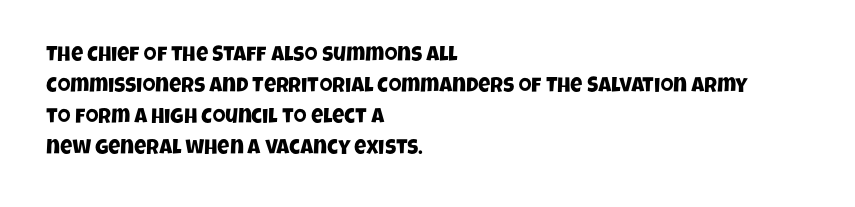
The lines in this sample share a left origin and differ only in where they stop. Underline: absent. If you measured baseline to baseline, you'd find a middling distance. Caption: standard tracking, unaltered.
